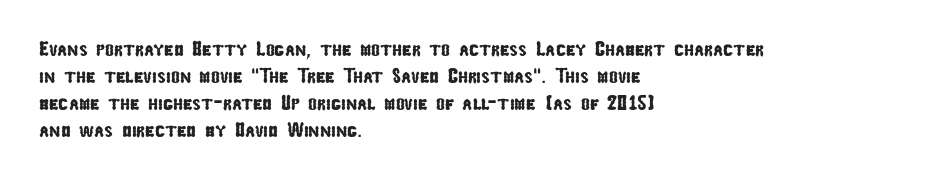
A normal amount of white space separates one row of letters from the next. Compared with typical body copy, the letter spacing here is the same. The space beneath each line is pristine and unruled. The lines in this sample share a left origin and differ only in where they stop.
